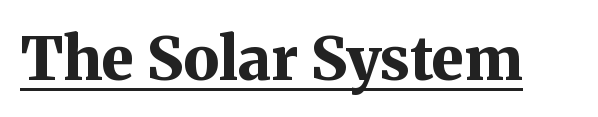
Looks like someone drew a line under every word here. In terms of posture, this sample is upright. Thick stems and heavy bowls — unmistakably bold. Varying glyph widths throughout — classic text-font behaviour.
